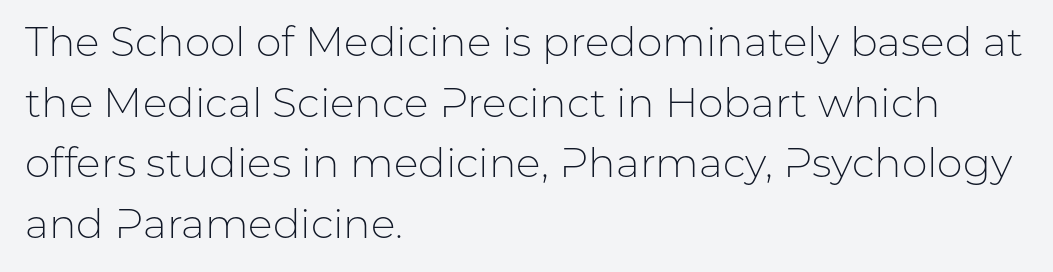
The image shows 41 px light sans-serif type, upright; set left-aligned, normal line spacing (1.48x), normal letter spacing, not underlined; low stroke contrast and a medium x-height.
